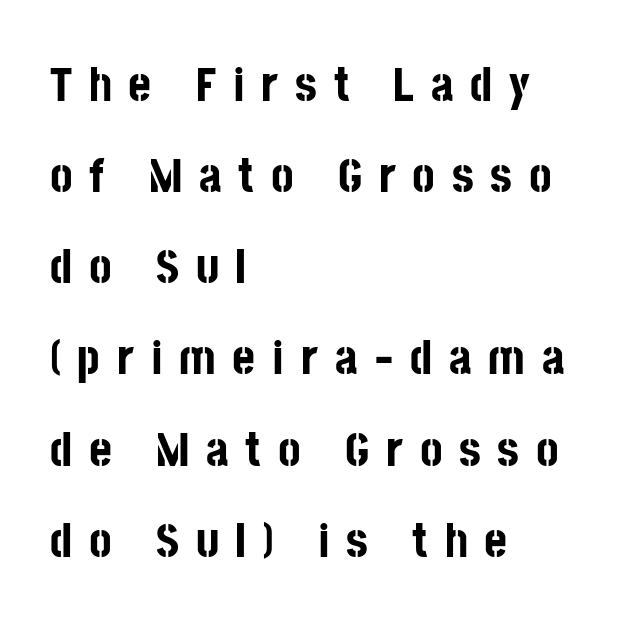
{"serif": "no", "italic": "no", "bold": "yes", "weight": "bold", "width": "condensed", "stroke_contrast": "low", "x_height": "large", "monospaced": "no", "underline": "no", "align": "left", "line_spacing_ratio": 1.86, "letter_spacing": "wide", "letter_spacing_em": 0.34, "glyph_px": 49}
